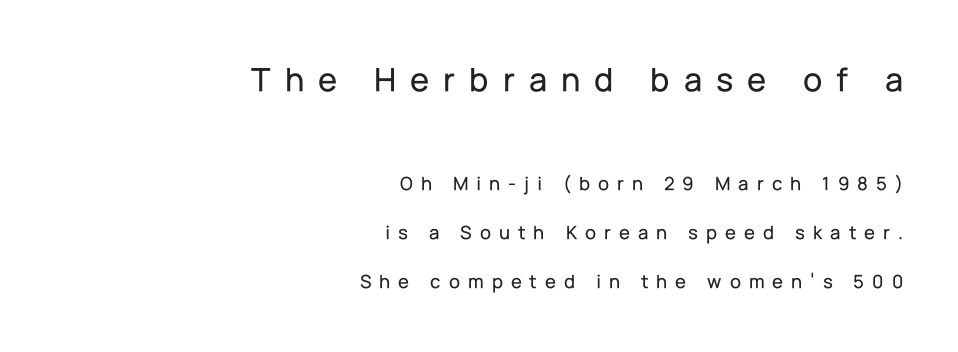
{"serif": "no", "italic": "no", "width": "normal", "stroke_contrast": "low", "x_height": "medium", "monospaced": "no", "underline": "no", "align": "right", "line_spacing": "loose", "line_spacing_ratio": 2.45, "letter_spacing": "wide", "letter_spacing_em": 0.4, "larger_block": "first", "size_ratio": 1.75, "glyph_px": 35}
